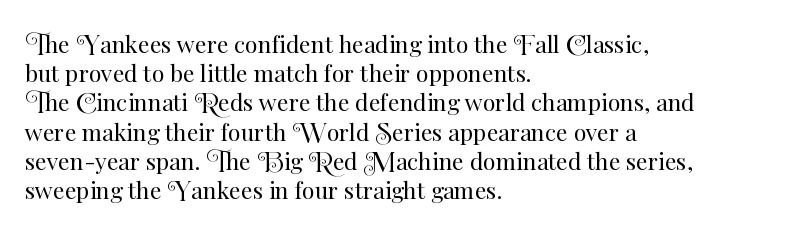
Q: Is the text bold? A: No.
Q: Is the text italic (slanted)? A: No, it is upright.
Q: Is the text underlined? A: No.
Q: How is the paragraph aligned? A: Left-aligned.
Q: Is the spacing between letters normal or unusually wide? A: Normal.
Q: Is the spacing between lines tight, normal or loose? A: Normal.
